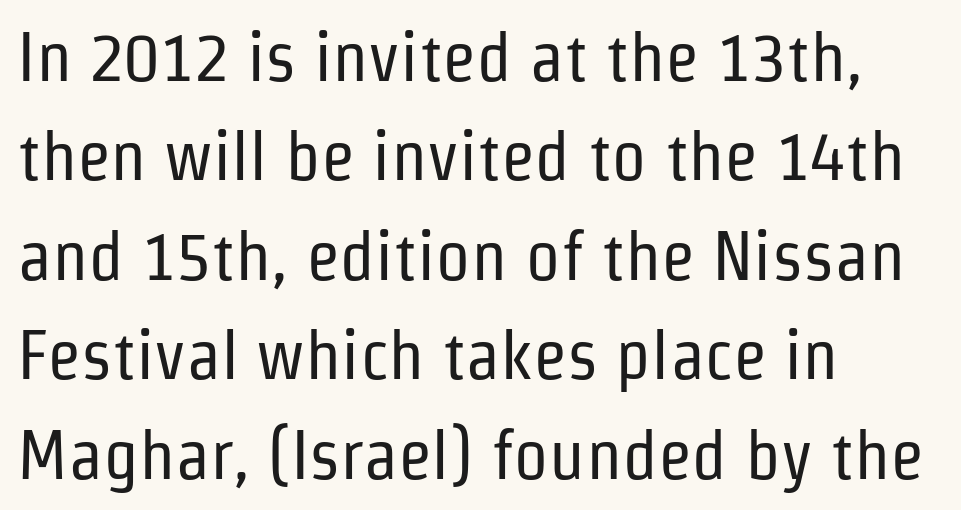
The image shows 70 px regular-weight, condensed sans-serif type, upright; set left-aligned, normal line spacing (1.42x), normal letter spacing, not underlined; low stroke contrast and a medium x-height.
